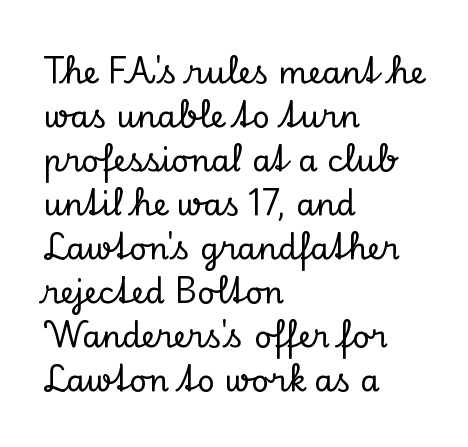
The image shows 31 px text type, upright; set left-aligned, normal line spacing (1.42x), normal letter spacing, not underlined; low stroke contrast and a small x-height.
